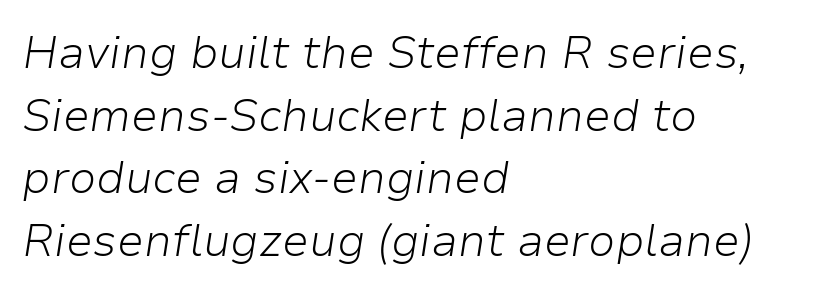
The passage shown is typed in a proportional face where columns would drift. The passage shown has conventional tracking throughout. Clear beneath every line of the passage. Line beginnings align vertically; line endings do not. Posture: slanted. On a weight scale, this lands at 450 or below.
